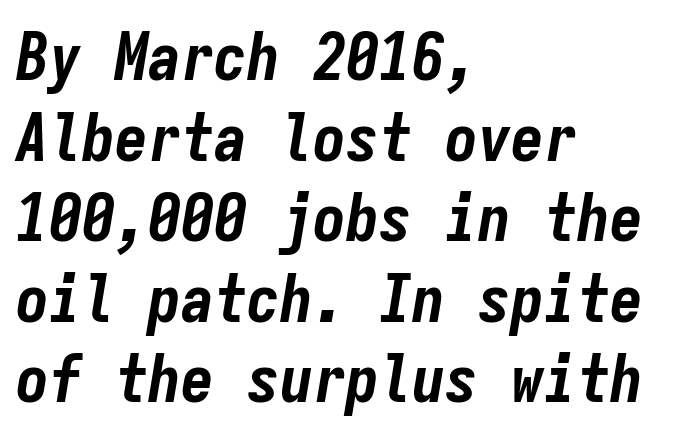
The image shows 66 px bold, condensed type, italic (leaning right), monospaced; set left-aligned, line spacing 1.22x, normal letter spacing, not underlined; low stroke contrast and a medium x-height.
